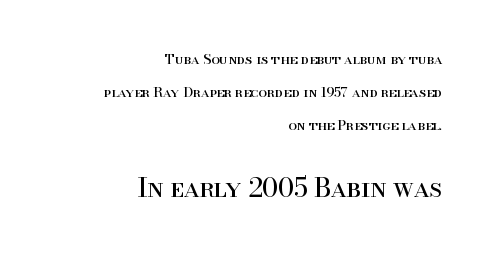
The image shows 26 px text type, upright; set right-aligned, loose line spacing (2.34x), normal letter spacing, not underlined; the second (bottom) block is 1.86x larger.
